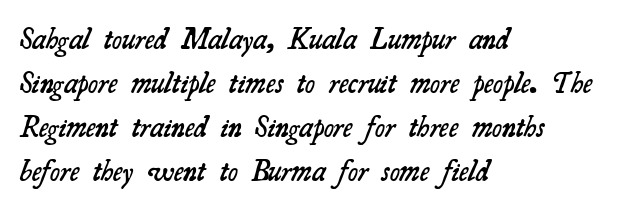
Q: Is the text bold? A: Semi-bold.
Q: Is the typeface a serif or a sans-serif typeface? A: Serif.
Q: Is the text underlined? A: No.
Q: How is the paragraph aligned? A: Left-aligned.
Q: Is the spacing between letters normal or unusually wide? A: Normal.
Q: Is the spacing between lines tight, normal or loose? A: Normal.
Q: Width (condensed, normal, or wide)? A: Normal.
Q: Stroke contrast? A: Medium.
Q: x-height? A: Small.
Q: Monospaced? A: No.
